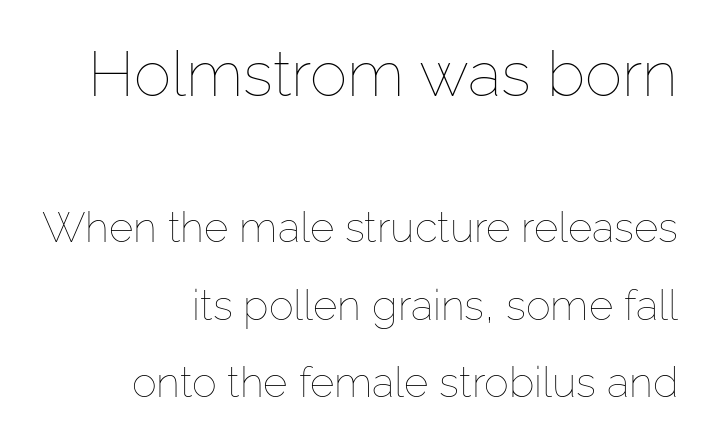
Q: Is the text bold? A: No.
Q: Is the text italic (slanted)? A: No, it is upright.
Q: Is the text underlined? A: No.
Q: How is the paragraph aligned? A: Right-aligned.
Q: Is the spacing between letters normal or unusually wide? A: Normal.
Q: Which block of text is set in a larger size, the first (top) or the second (bottom)? A: The first (top) one.
Q: Width (condensed, normal, or wide)? A: Normal.
Q: Stroke contrast? A: Low.
Q: x-height? A: Medium.
Q: Monospaced? A: No.
